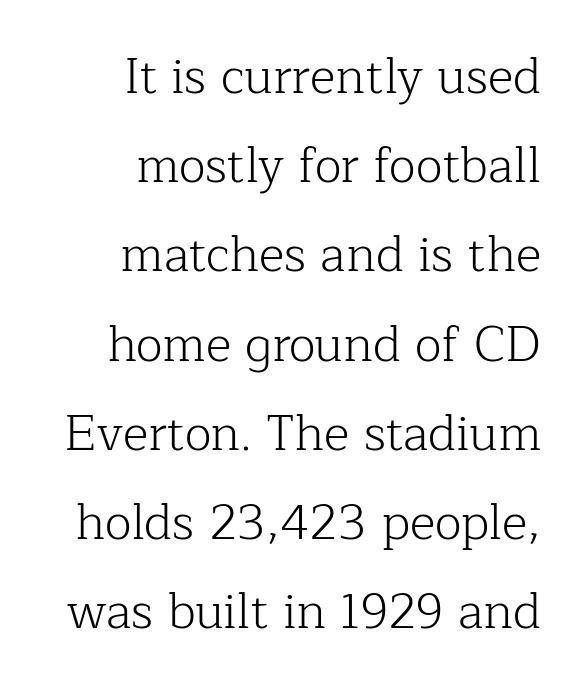
Q: Is the text bold? A: No.
Q: Is the text italic (slanted)? A: No, it is upright.
Q: Is the typeface a serif or a sans-serif typeface? A: Serif.
Q: Is the text underlined? A: No.
Q: How is the paragraph aligned? A: Right-aligned.
Q: Is the spacing between letters normal or unusually wide? A: Normal.
Q: Width (condensed, normal, or wide)? A: Normal.
Q: Stroke contrast? A: Low.
Q: x-height? A: Medium.
Q: Monospaced? A: No.
